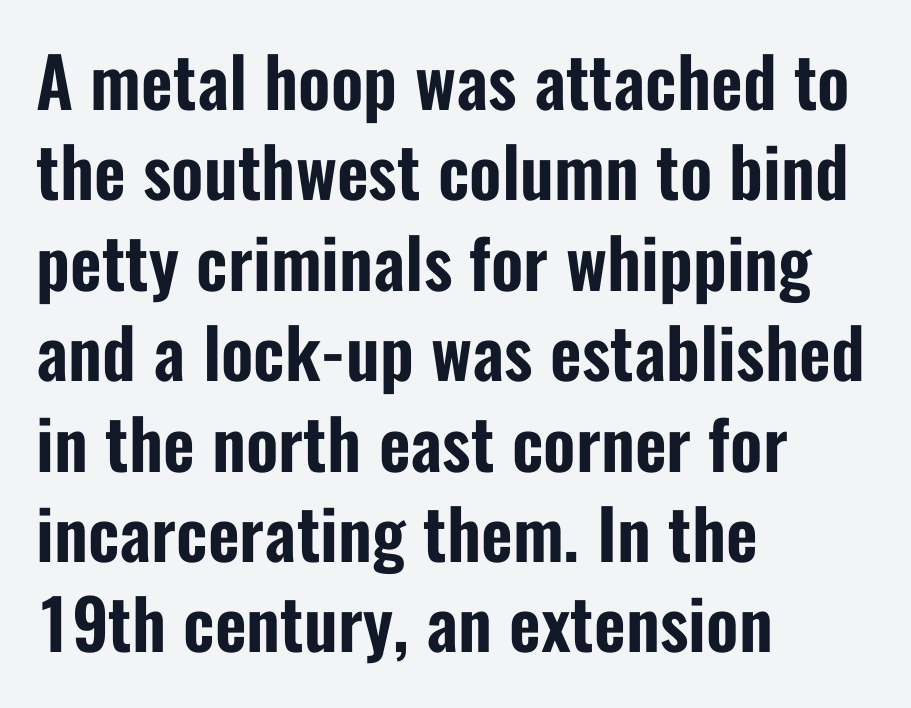
{"serif": "no", "italic": "no", "width": "condensed", "stroke_contrast": "low", "x_height": "medium", "monospaced": "no", "underline": "no", "align": "left", "line_spacing": "normal", "line_spacing_ratio": 1.31, "letter_spacing": "normal", "letter_spacing_em": 0.0, "glyph_px": 69}
